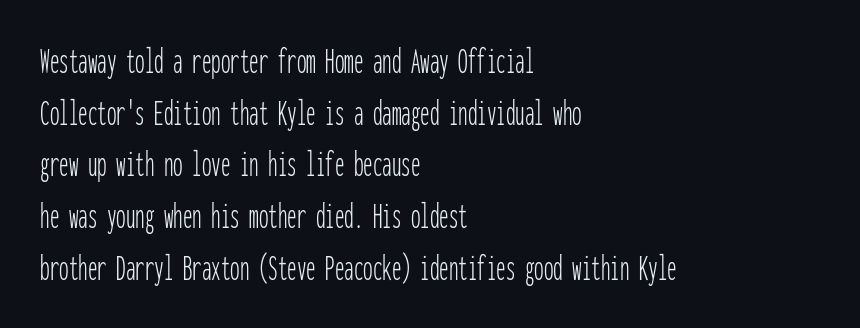
{"serif": "no", "italic": "no", "bold": "no", "weight": "thin", "width": "condensed", "stroke_contrast": "low", "x_height": "medium", "monospaced": "yes", "underline": "no", "align": "left", "line_spacing": "normal", "line_spacing_ratio": 1.36, "letter_spacing": "normal", "letter_spacing_em": 0.0, "glyph_px": 38}
